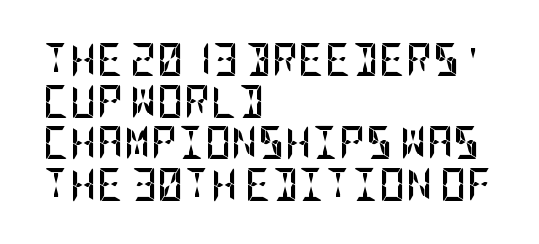
I'd describe the lettering as bold — thick and assertive. A student would call this left alignment; a typographer would say flush left, rag right. Letters rest on an invisible, unmarked baseline. Serifs: no, the terminals of the letterforms are clean. The type sits square on the baseline with zero lean. Look at the tracking — it's just the regular setting, nothing added.
